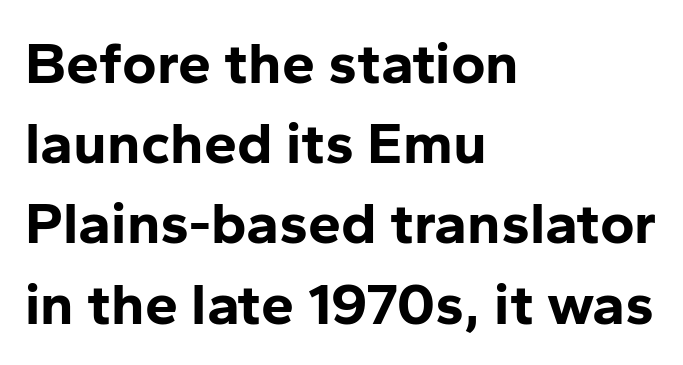
The image shows 59 px bold sans-serif type, upright; set left-aligned, normal line spacing (1.36x), normal letter spacing, not underlined; low stroke contrast and a medium x-height.
